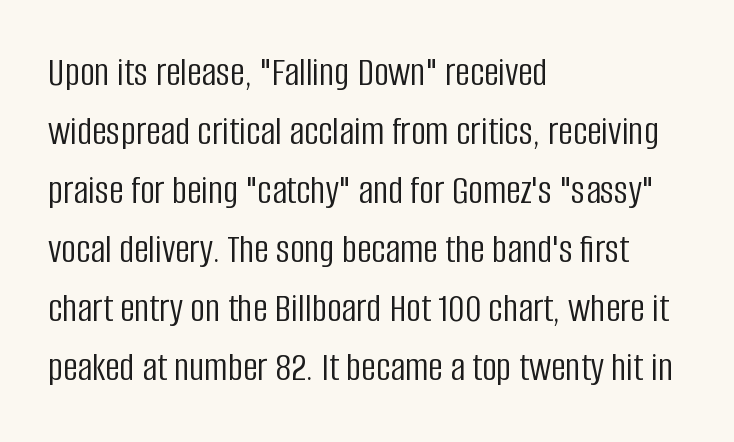
{"serif": "no", "italic": "no", "bold": "no", "weight": "light", "width": "condensed", "stroke_contrast": "low", "x_height": "large", "monospaced": "no", "underline": "no", "align": "left", "line_spacing": "normal", "line_spacing_ratio": 1.44, "letter_spacing": "normal", "letter_spacing_em": 0.0, "glyph_px": 41}
